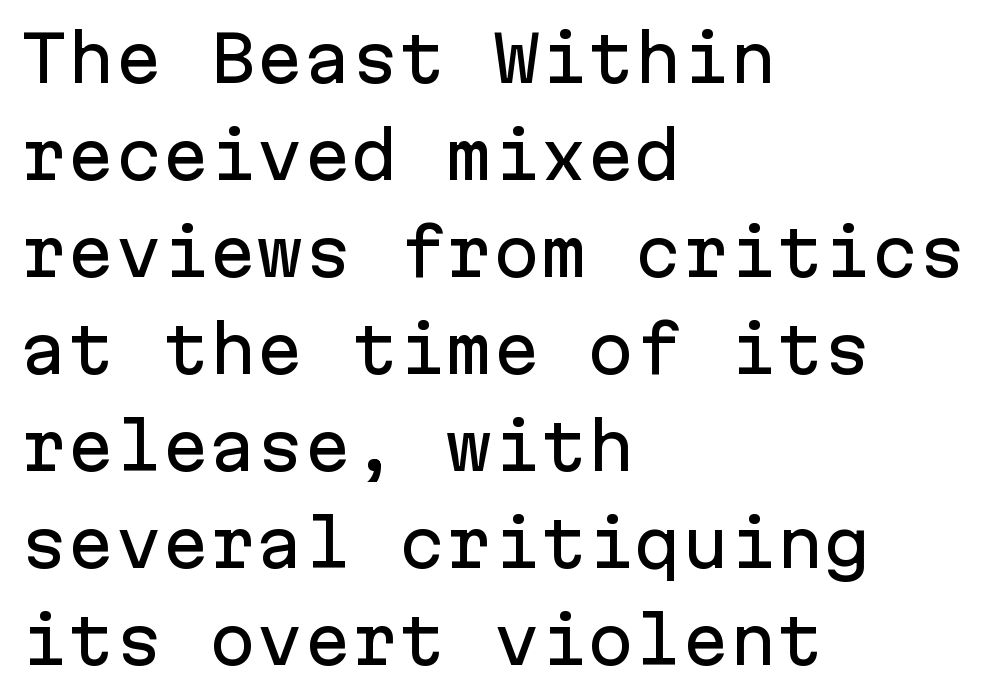
In terms of letterform style, serifs are entirely absent. What stands out about the letter spacing? Nothing — it is the standard amount. Notice how the passage keeps a crisp vertical edge on the left only. The rendering uses typewriter-style spacing with identical character cells. The glyphs are unaccompanied by any horizontal stroke below them.
